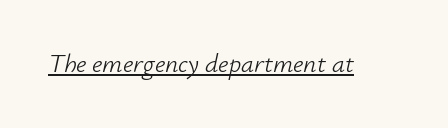
{"italic": "yes", "lean": "right", "slant_degrees": 12, "bold": "no", "underline": "yes", "letter_spacing": "normal", "letter_spacing_em": 0.0, "glyph_px": 26}
